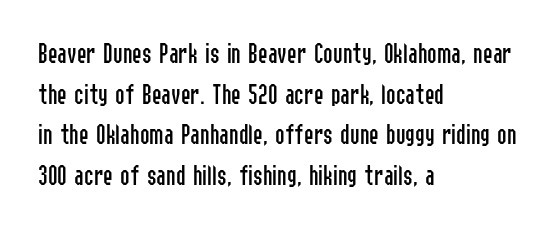
Type style note: lacks serifs. This is the regular roman posture of the typeface. Clear beneath every line of the passage. The space between consecutive lines is moderate. The passage is arranged the way most books set body copy — flush left. The rendering uses natural spacing where letterforms have individual widths.
